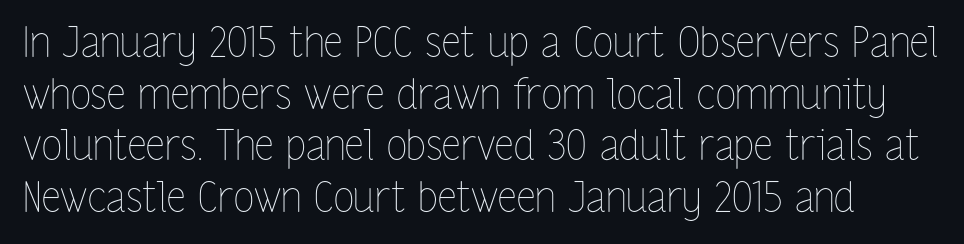
There is no visible air inserted between adjacent glyphs. The foot of each line stays bare and open. The rendering uses natural spacing where letterforms have individual widths. Unlike italic type, these characters show no tilt at all. This reads as an unemphasized weight, regular at the heaviest.
